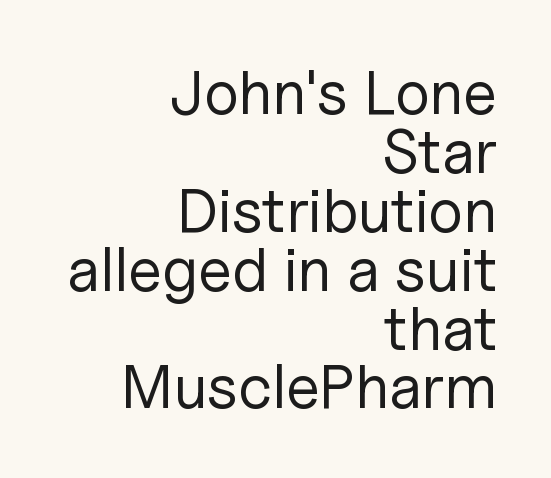
The designer went with a sans here, leaving each stem footless. The typesetter chose a ragged-left arrangement here. Letter spacing: default. Rows of type sit shoulder to shoulder in the vertical direction. The font sits on the lighter half of the weight spectrum, regular included.
